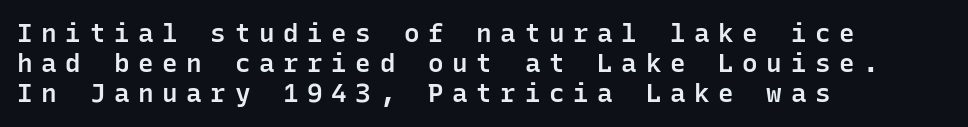
{"italic": "no", "bold": "semi", "underline": "no", "align": "left", "line_spacing_ratio": 1.16, "letter_spacing": "wide", "letter_spacing_em": 0.33, "glyph_px": 26}
